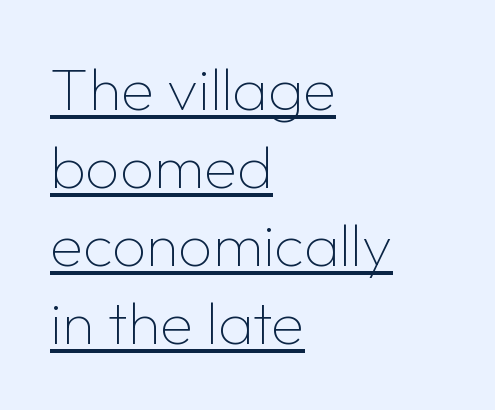
Q: Is the text bold? A: No.
Q: Is the text italic (slanted)? A: No, it is upright.
Q: Is the typeface a serif or a sans-serif typeface? A: Sans-serif.
Q: Is the text underlined? A: Yes.
Q: How is the paragraph aligned? A: Left-aligned.
Q: Is the spacing between letters normal or unusually wide? A: Normal.
Q: Is the spacing between lines tight, normal or loose? A: Normal.
Q: Width (condensed, normal, or wide)? A: Normal.
Q: Stroke contrast? A: Low.
Q: x-height? A: Medium.
Q: Monospaced? A: No.
